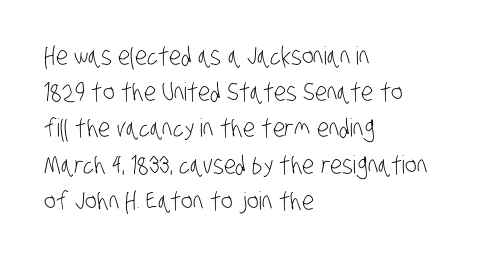
Has an underline been added? It has not. The passage shown has conventional tracking throughout. Heaviness? Minimal to ordinary, like unemphasized prose. Rows of type keep a routine distance in the vertical direction. These lines are set flush left with a ragged right edge.
